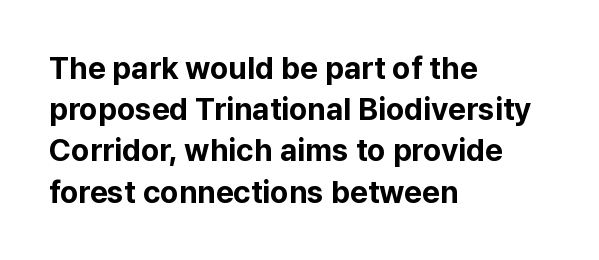
These lines carry a lot of weight — the face is fully bold. All the whitespace from short lines collects on the right. Normally led — the rows are evenly, conventionally spaced. This rendering features lettering with no underline. These lines are rendered in a variable-pitch font.
